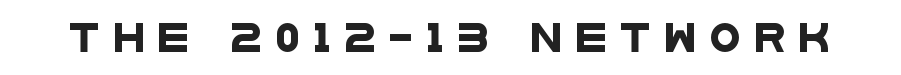
The image shows 28 px wide sans-serif type; set unusually wide letter spacing (+0.5 em), not underlined; low stroke contrast and a large x-height.
